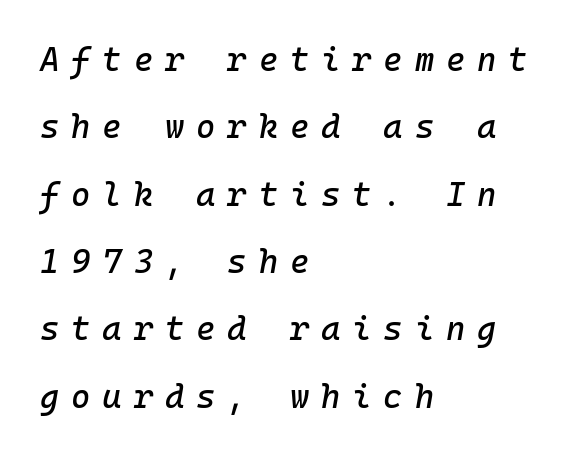
The image shows 33 px text type, italic (leaning right), monospaced; set left-aligned, loose line spacing (2.04x), unusually wide letter spacing (+0.36 em), not underlined; low stroke contrast and a medium x-height.
